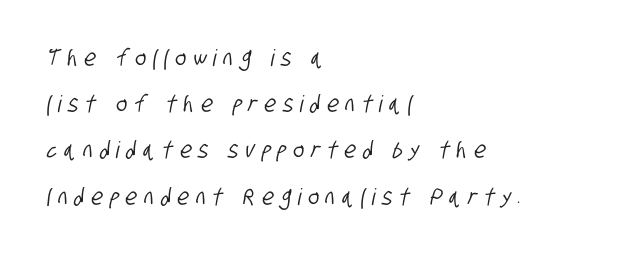
Q: Is the text underlined? A: No.
Q: How is the paragraph aligned? A: Left-aligned.
Q: Is the spacing between letters normal or unusually wide? A: Unusually wide.
Q: Is the spacing between lines tight, normal or loose? A: Loose.
